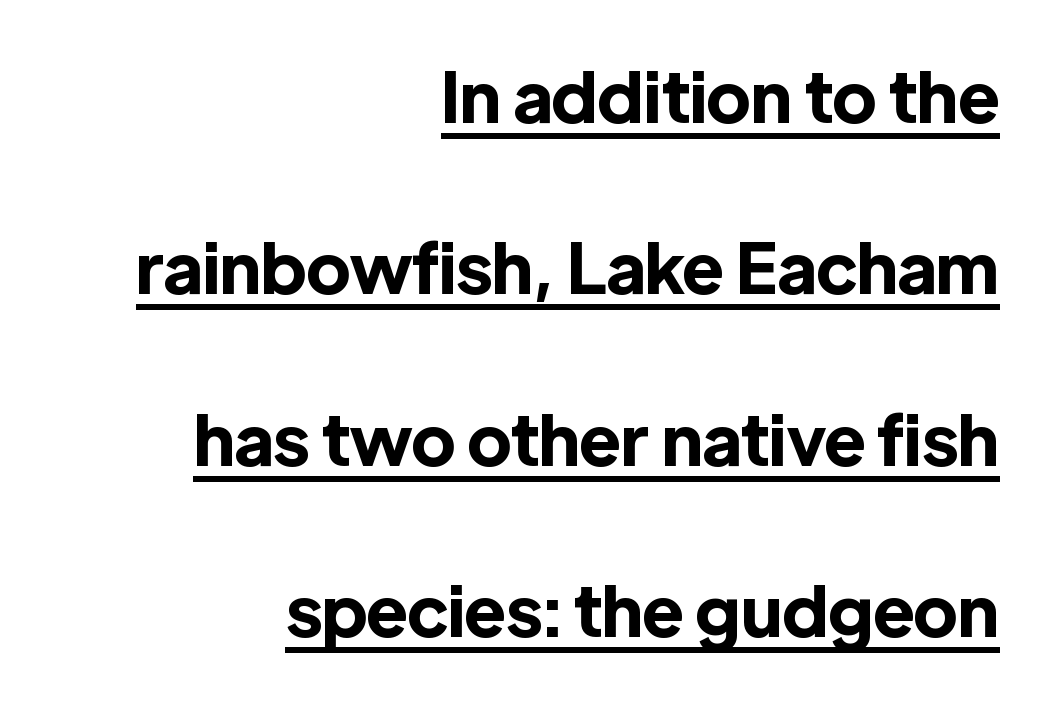
{"serif": "no", "italic": "no", "bold": "yes", "weight": "bold", "width": "normal", "x_height": "medium", "monospaced": "no", "underline": "yes", "align": "right", "line_spacing": "loose", "line_spacing_ratio": 2.45, "letter_spacing": "normal", "letter_spacing_em": 0.0, "glyph_px": 70}
